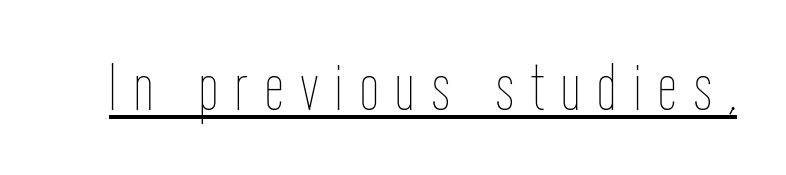
Q: Is the text bold? A: No.
Q: Is the text italic (slanted)? A: No, it is upright.
Q: Is the text underlined? A: Yes.
Q: Is the spacing between letters normal or unusually wide? A: Unusually wide.
Q: Width (condensed, normal, or wide)? A: Condensed.
Q: Stroke contrast? A: Low.
Q: x-height? A: Medium.
Q: Monospaced? A: No.
